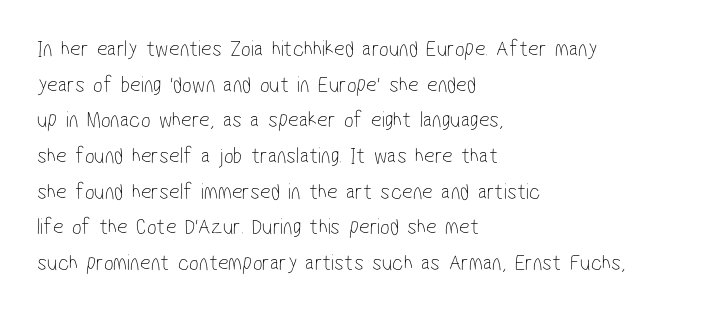
Which margin do the lines hug? The left one — the right edge is uneven. What stands out about the letter spacing? Nothing — it is the standard amount. One glance says typical: line gaps are just what's usual. Check under the words: just untouched page. Weight class: somewhere from thin through regular.
